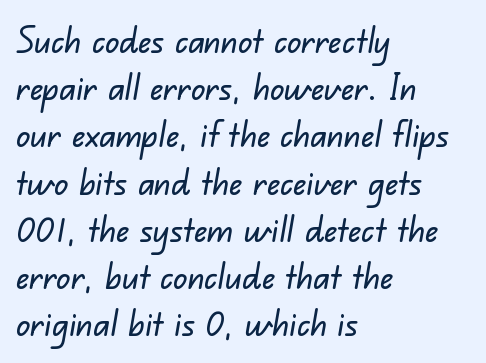
{"serif": "no", "width": "normal", "stroke_contrast": "low", "x_height": "small", "monospaced": "no", "underline": "no", "align": "left", "line_spacing": "normal", "line_spacing_ratio": 1.35, "letter_spacing": "normal", "letter_spacing_em": 0.0, "glyph_px": 35}
